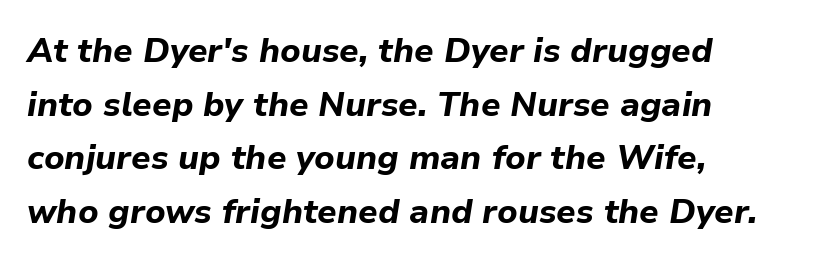
{"italic": "yes", "lean": "right", "slant_degrees": 9, "bold": "yes", "weight": "bold", "width": "normal", "stroke_contrast": "low", "x_height": "medium", "monospaced": "no", "underline": "no", "align": "left", "line_spacing": "normal", "line_spacing_ratio": 1.58, "letter_spacing": "normal", "letter_spacing_em": 0.0, "glyph_px": 34}
